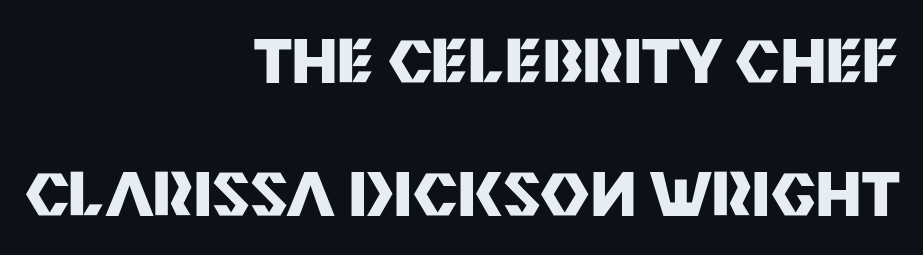
{"serif": "no", "italic": "no", "bold": "yes", "weight": "heavy", "width": "normal", "stroke_contrast": "medium", "x_height": "large", "monospaced": "no", "underline": "no", "align": "right", "line_spacing": "loose", "line_spacing_ratio": 2.22, "letter_spacing": "normal", "letter_spacing_em": 0.0, "glyph_px": 60}
